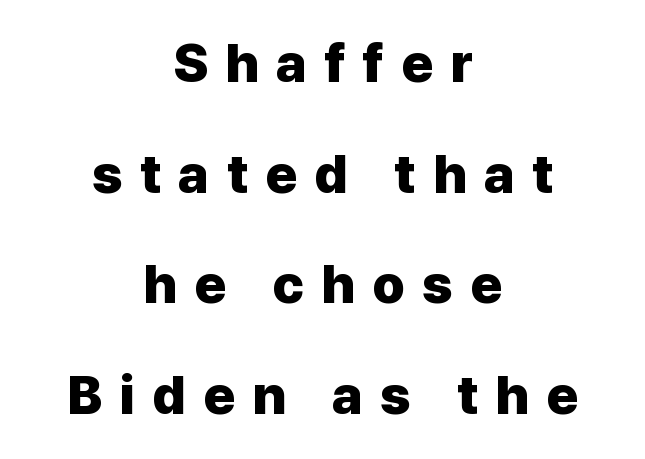
{"serif": "no", "italic": "no", "bold": "yes", "weight": "heavy", "width": "normal", "stroke_contrast": "low", "x_height": "medium", "monospaced": "no", "underline": "no", "align": "center", "line_spacing": "loose", "line_spacing_ratio": 2.05, "letter_spacing": "wide", "letter_spacing_em": 0.32, "glyph_px": 54}
